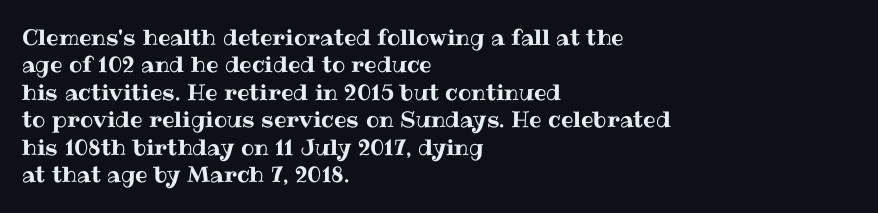
Letter spacing: default. Words float on clear page, feet unadorned. Every stem runs plumb, perpendicular to the baseline. Is there much room between lines? A standard amount, neither cramped nor airy. Reading down the block, your eye returns to a fixed left position each line.
